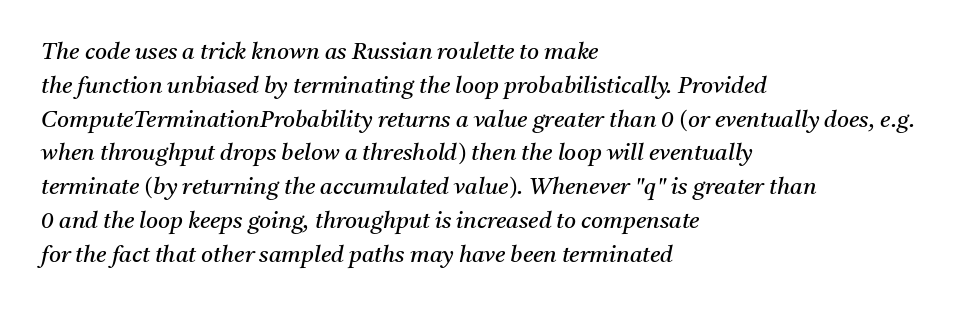
All the whitespace from short lines collects on the right. Letter spacing: default. These glyphs show unthickened strokes, regular width or finer. A bare baseline throughout the passage. Rendered with sloped, italic letterforms.
